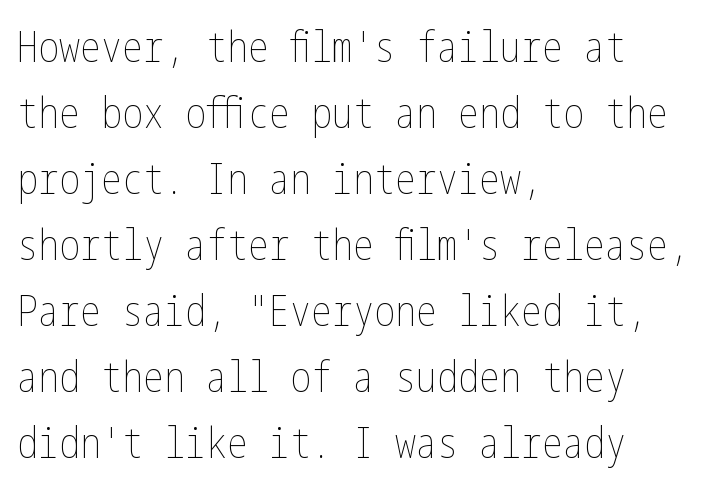
Observe the ordinary spacing: letters are neighbours, not strangers. This reads as an unemphasized weight, regular at the heaviest. Whoever set this chose a conventional vertical rhythm. Any mark beneath the type? The region is blank. These lines were composed using upright roman letters. Is the block centered? No — it sits flush against the left margin.
